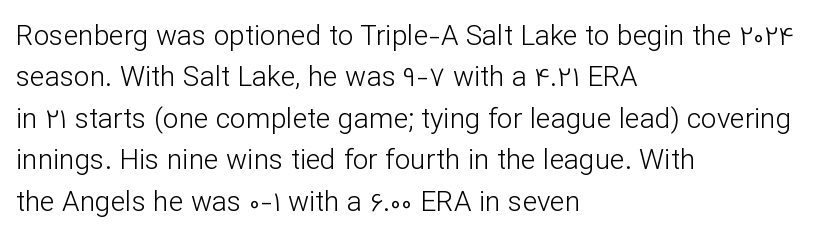
{"serif": "no", "italic": "no", "bold": "no", "weight": "light", "width": "normal", "stroke_contrast": "low", "x_height": "medium", "monospaced": "no", "underline": "no", "align": "left", "line_spacing": "normal", "line_spacing_ratio": 1.48, "letter_spacing": "normal", "letter_spacing_em": 0.0, "glyph_px": 28}
